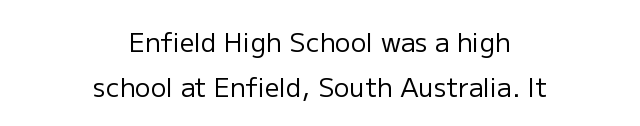
Is the block centered? Yes — each line is placed symmetrically about the middle. Nobody drew a line under any word here. In terms of posture, this sample is upright. Words appear dense and cohesive because spacing is normal. A quiet, ordinary-to-light weight characterises the typeface.
